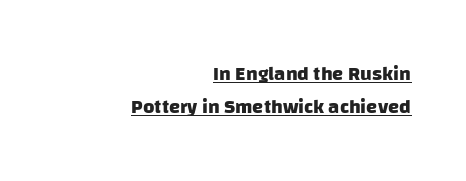
Letter spacing: default. Each new line begins a customary step beneath the previous one. Beneath each row of characters lies a ruled line. Summary of weight: heavy, a full bold. The lines are quadded right.
